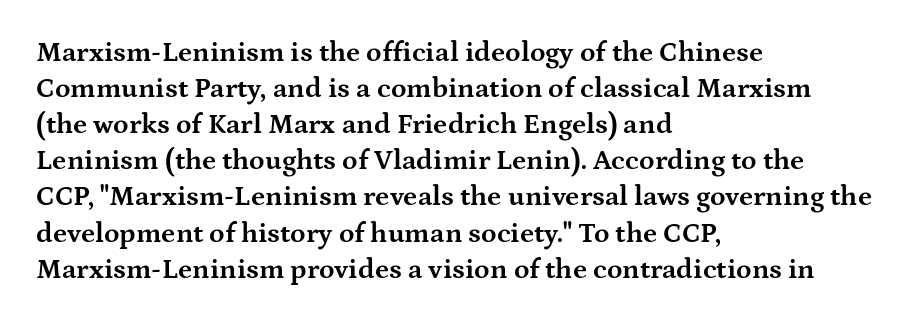
Serifs: yes, visible at the terminals of the letterforms. The passage shown has conventional tracking throughout. The typography opts for an upright posture over an oblique one. Varying glyph widths throughout — classic text-font behaviour.
